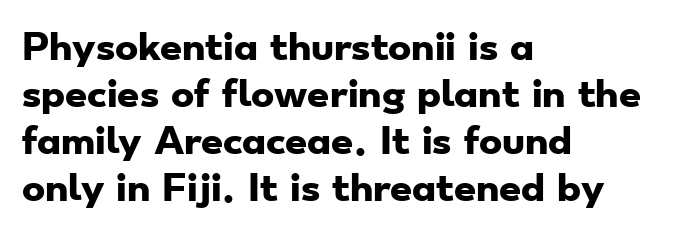
Q: Is the text bold? A: Yes.
Q: Is the typeface a serif or a sans-serif typeface? A: Sans-serif.
Q: Is the text underlined? A: No.
Q: How is the paragraph aligned? A: Left-aligned.
Q: Is the spacing between letters normal or unusually wide? A: Normal.
Q: Is the spacing between lines tight, normal or loose? A: Normal.
Q: Width (condensed, normal, or wide)? A: Wide.
Q: Stroke contrast? A: Low.
Q: x-height? A: Small.
Q: Monospaced? A: No.
